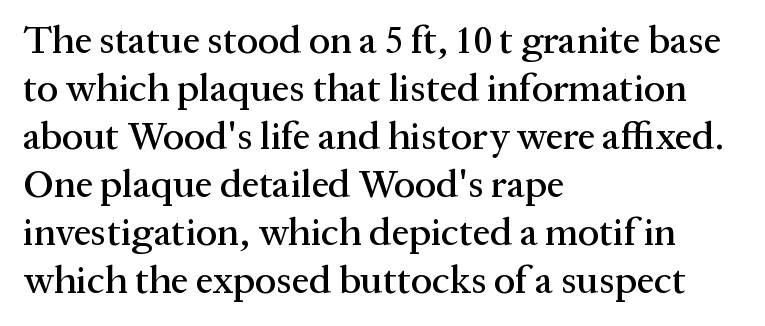
{"serif": "yes", "italic": "no", "width": "normal", "stroke_contrast": "medium", "x_height": "medium", "monospaced": "no", "underline": "no", "align": "left", "line_spacing_ratio": 1.23, "letter_spacing": "normal", "letter_spacing_em": 0.0, "glyph_px": 39}
